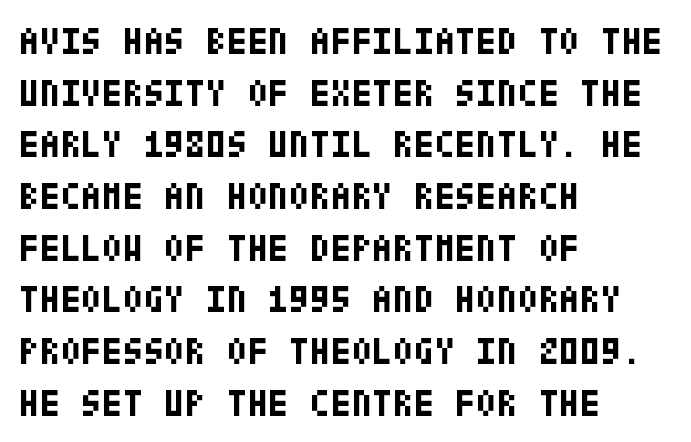
Interline gaps are of average width in this sample. A typesetter would mark this as roman, not italic. The horizontal fit of the characters is conventional and even. In terms of weight, the rendering is a true, heavy bold. Has an underline been added? It has not.
